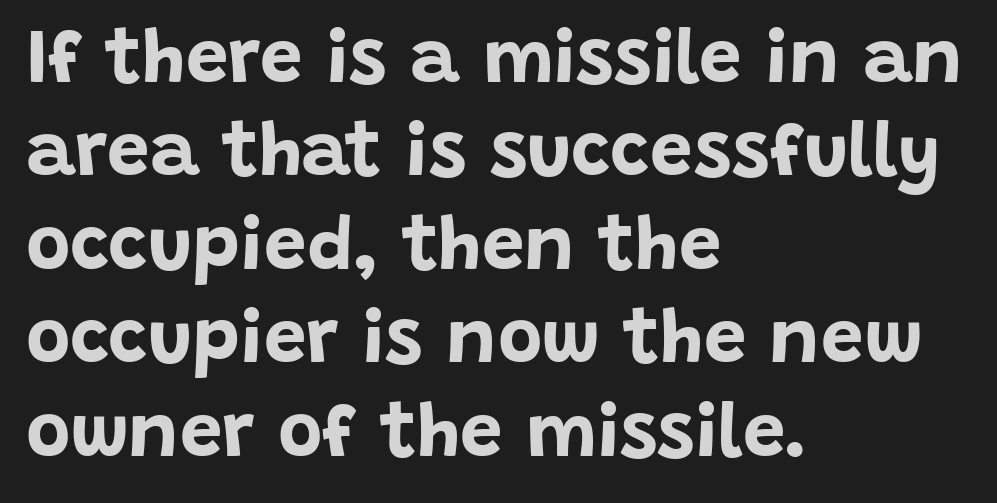
{"serif": "no", "italic": "no", "bold": "yes", "weight": "bold", "width": "normal", "stroke_contrast": "low", "x_height": "large", "monospaced": "no", "underline": "no", "align": "left", "line_spacing_ratio": 1.23, "letter_spacing": "normal", "letter_spacing_em": 0.0, "glyph_px": 76}
